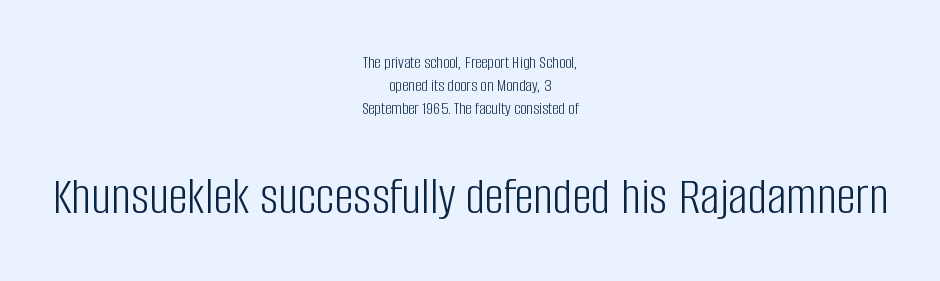
The image shows 54 px light, condensed sans-serif type, upright; set centered, normal line spacing (1.29x), normal letter spacing, not underlined; the second (bottom) block is 3.0x larger; low stroke contrast and a large x-height.
